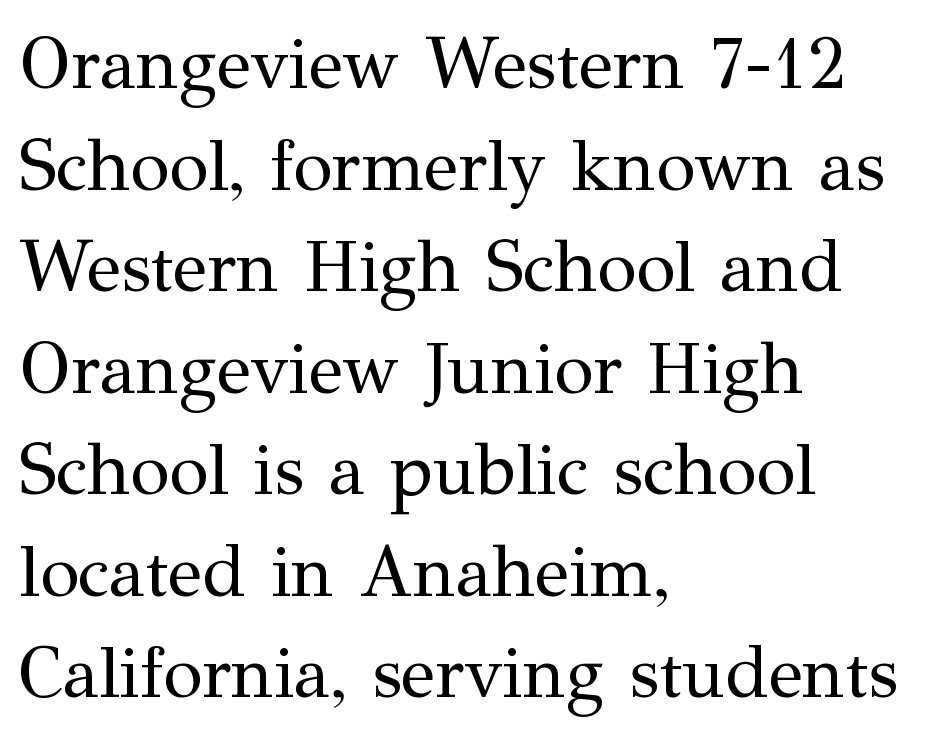
Counters stay open thanks to moderate or lighter strokes. Is there any slant? The stems are plumb. Compared with a centered layout, this one pins lines to the left instead. Honestly, there is no underline to notice here at all. Tracking here is standard; glyphs follow each other at the usual distance. Line spacing here is normal.
